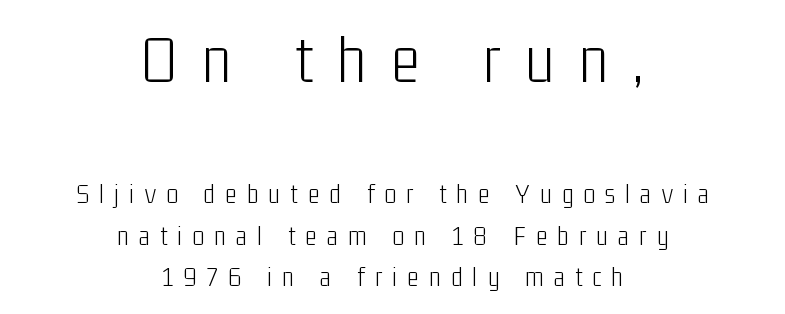
Rows of type keep a routine distance in the vertical direction. The paragraph shown floats in the horizontal middle. A typesetter would call this proportional, since set widths differ per character. Is the letter spacing exaggerated? Yes — the characters are pushed far apart. The foot of each line stays bare and open. Vertical strokes here are truly vertical.
